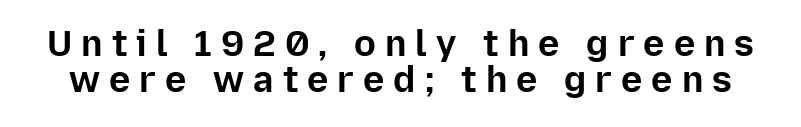
{"serif": "no", "italic": "no", "bold": "yes", "weight": "bold", "width": "normal", "stroke_contrast": "low", "x_height": "medium", "monospaced": "no", "underline": "no", "line_spacing": "tight", "line_spacing_ratio": 0.99, "letter_spacing": "wide", "letter_spacing_em": 0.25, "glyph_px": 36}
